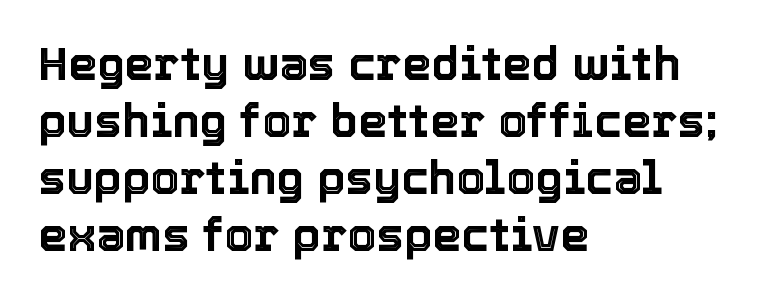
Q: Is the text italic (slanted)? A: No, it is upright.
Q: Is the text underlined? A: No.
Q: How is the paragraph aligned? A: Left-aligned.
Q: Is the spacing between letters normal or unusually wide? A: Normal.
Q: Width (condensed, normal, or wide)? A: Normal.
Q: x-height? A: Medium.
Q: Monospaced? A: No.
